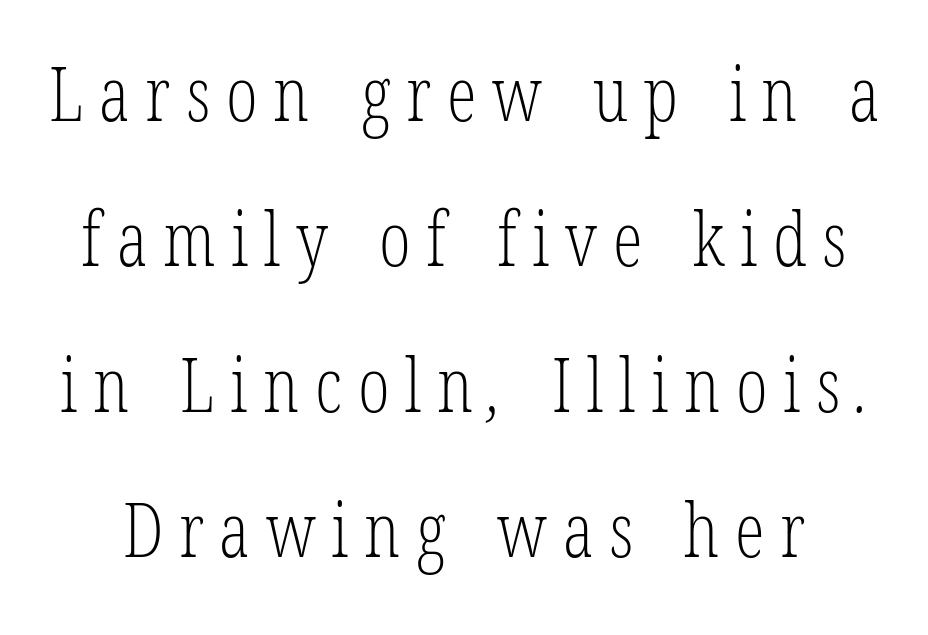
Q: Is the text bold? A: No.
Q: Is the typeface a serif or a sans-serif typeface? A: Serif.
Q: Is the text underlined? A: No.
Q: Is the spacing between letters normal or unusually wide? A: Unusually wide.
Q: Is the spacing between lines tight, normal or loose? A: Loose.
Q: Width (condensed, normal, or wide)? A: Condensed.
Q: Stroke contrast? A: Low.
Q: x-height? A: Medium.
Q: Monospaced? A: No.
